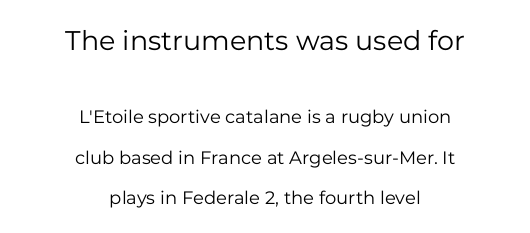
{"italic": "no", "bold": "no", "underline": "no", "align": "center", "line_spacing": "loose", "line_spacing_ratio": 2.25, "letter_spacing": "normal", "letter_spacing_em": 0.0, "larger_block": "first", "size_ratio": 1.5, "glyph_px": 27}
